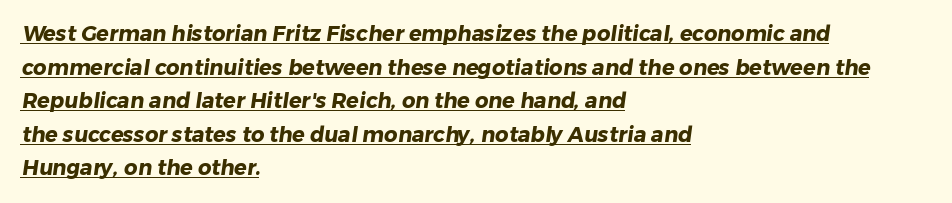
Strong, thick strokes mark this as bold type. Is there much room between lines? A standard amount, neither cramped nor airy. The rendered words wear a rule along their underside. Caption: standard tracking, unaltered. Casual observation: everything's shoved over to the left.
